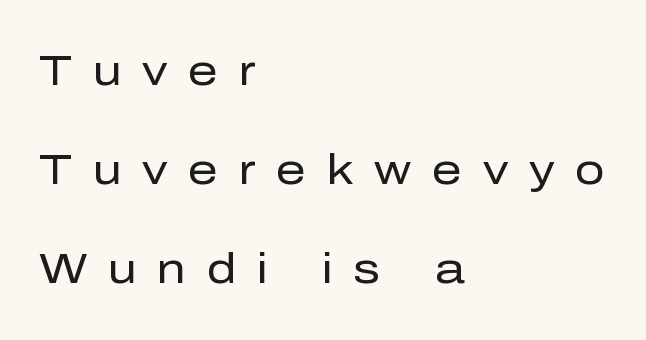
Q: Is the text bold? A: No.
Q: Is the text italic (slanted)? A: No, it is upright.
Q: Is the typeface a serif or a sans-serif typeface? A: Sans-serif.
Q: Is the text underlined? A: No.
Q: How is the paragraph aligned? A: Left-aligned.
Q: Is the spacing between letters normal or unusually wide? A: Unusually wide.
Q: Is the spacing between lines tight, normal or loose? A: Loose.
Q: Width (condensed, normal, or wide)? A: Normal.
Q: Stroke contrast? A: Low.
Q: x-height? A: Medium.
Q: Monospaced? A: No.
